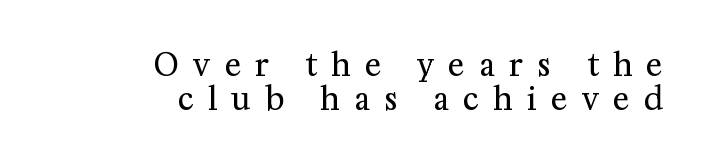
{"serif": "yes", "italic": "no", "bold": "no", "weight": "regular", "width": "normal", "stroke_contrast": "medium", "x_height": "medium", "monospaced": "no", "underline": "no", "align": "right", "line_spacing": "tight", "line_spacing_ratio": 1.1, "letter_spacing": "wide", "letter_spacing_em": 0.46, "glyph_px": 31}
